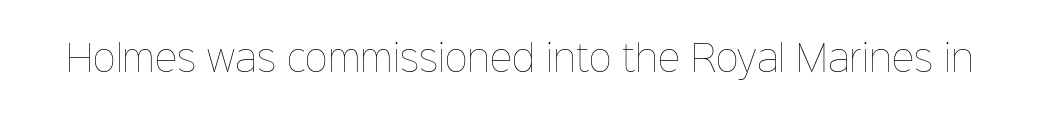
{"italic": "no", "bold": "no", "weight": "thin", "width": "normal", "stroke_contrast": "low", "x_height": "medium", "monospaced": "no", "underline": "no", "letter_spacing": "normal", "letter_spacing_em": 0.0, "glyph_px": 35}
